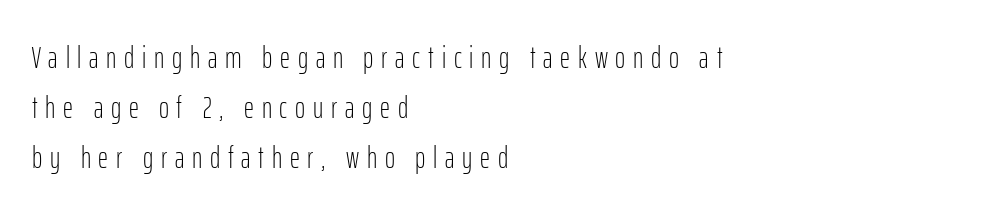
The image shows 31 px light, condensed sans-serif type, upright; set left-aligned, normal line spacing (1.61x), unusually wide letter spacing (+0.25 em), not underlined; low stroke contrast and a medium x-height.
